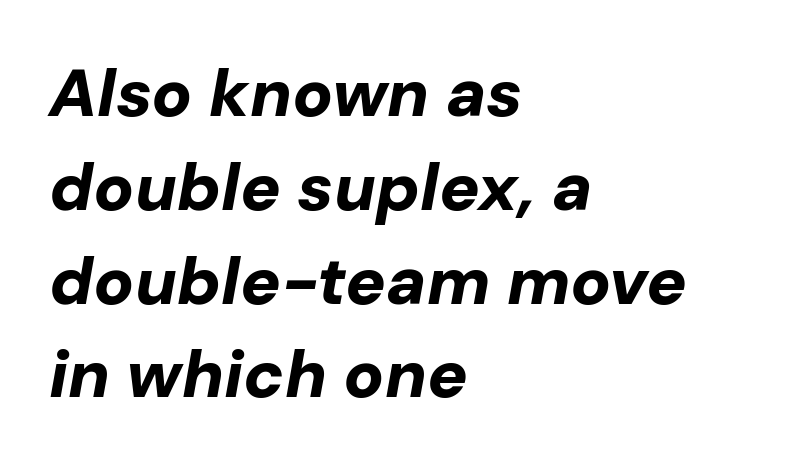
Slanted lettering throughout. In terms of leading, this rendering sits right in the middle. Decoration check: the copy has no underline. Is this a fixed-width face? No — the glyphs have proportional, varying widths.
